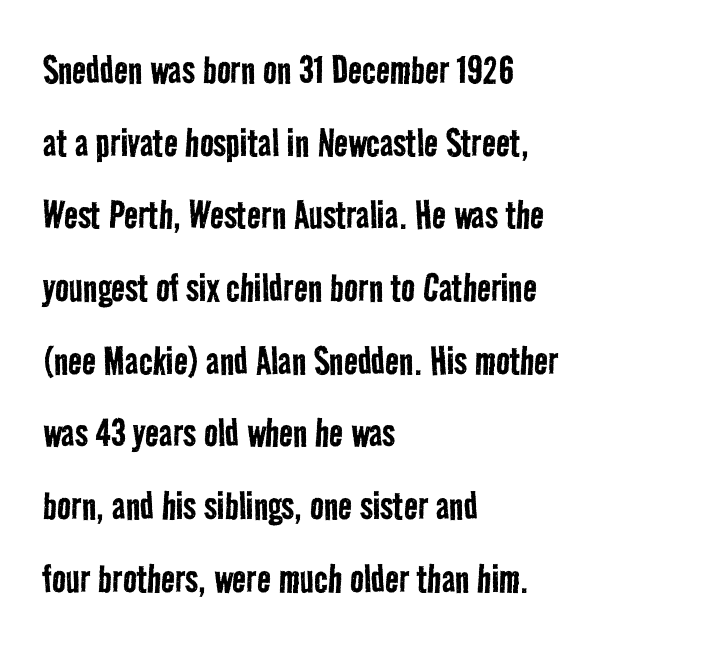
{"serif": "no", "bold": "no", "weight": "regular", "width": "condensed", "stroke_contrast": "low", "x_height": "medium", "monospaced": "no", "underline": "no", "align": "left", "line_spacing": "normal", "line_spacing_ratio": 1.58, "letter_spacing": "normal", "letter_spacing_em": 0.0, "glyph_px": 46}
